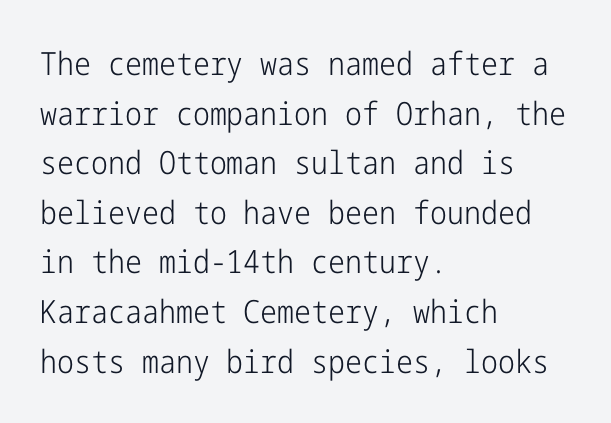
Are there feet on the stems? There aren't — it's a sans. Glyph-to-glyph distance matches everyday printed text. The compositor pushed each line to the left boundary. Is there much room between lines? A standard amount, neither cramped nor airy.
